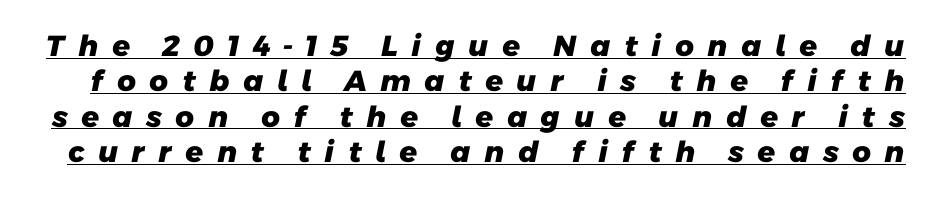
Q: Is the text bold? A: Yes.
Q: Is the typeface a serif or a sans-serif typeface? A: Sans-serif.
Q: Is the text underlined? A: Yes.
Q: Is the spacing between letters normal or unusually wide? A: Unusually wide.
Q: Width (condensed, normal, or wide)? A: Normal.
Q: Stroke contrast? A: Low.
Q: x-height? A: Medium.
Q: Monospaced? A: No.
